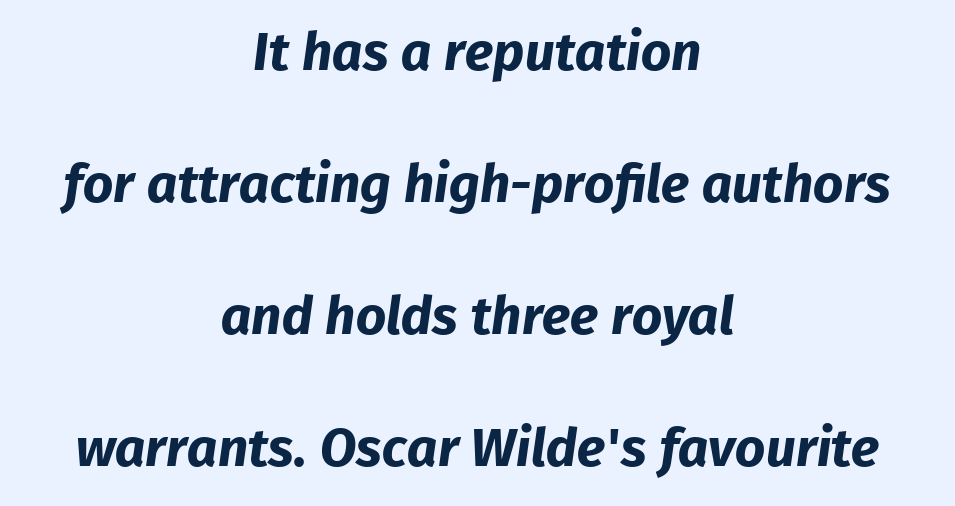
The image shows 53 px bold sans-serif type; set centered, loose line spacing (2.49x), normal letter spacing, not underlined; low stroke contrast and a medium x-height.
